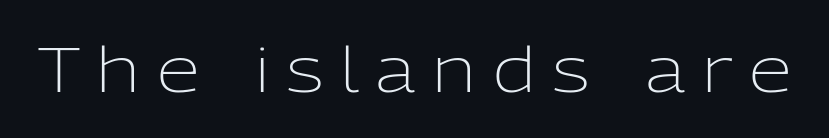
The image shows 62 px light sans-serif type, upright; set unusually wide letter spacing (+0.27 em), not underlined; low stroke contrast and a medium x-height.
